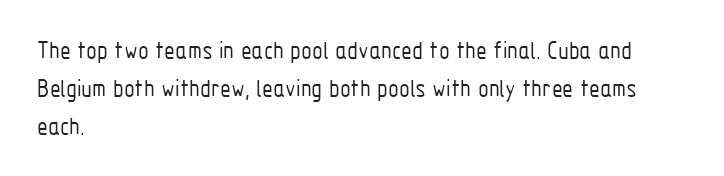
Q: Is the text bold? A: No.
Q: Is the text italic (slanted)? A: No, it is upright.
Q: Is the text underlined? A: No.
Q: How is the paragraph aligned? A: Left-aligned.
Q: Is the spacing between letters normal or unusually wide? A: Normal.
Q: Is the spacing between lines tight, normal or loose? A: Normal.
